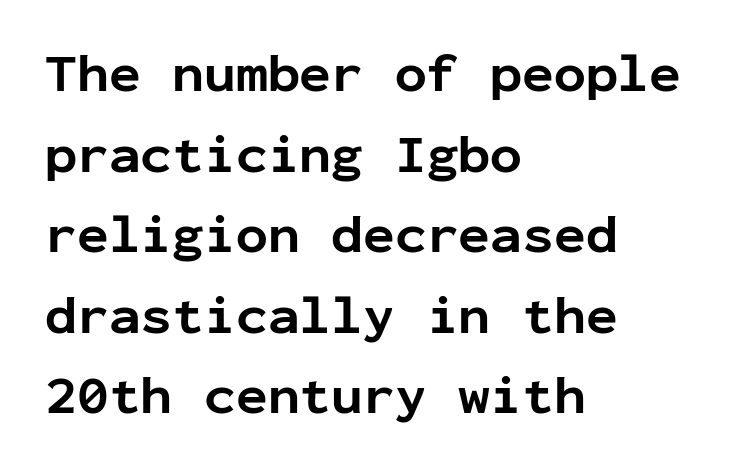
{"serif": "no", "italic": "no", "bold": "yes", "weight": "bold", "width": "normal", "stroke_contrast": "low", "x_height": "medium", "monospaced": "yes", "underline": "no", "align": "left", "line_spacing": "normal", "line_spacing_ratio": 1.52, "letter_spacing": "normal", "letter_spacing_em": 0.0, "glyph_px": 53}
